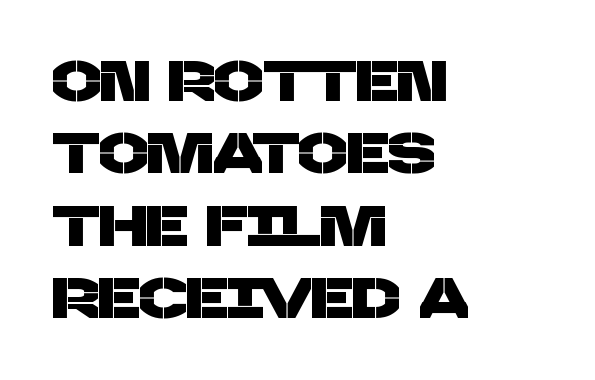
Q: Is the typeface a serif or a sans-serif typeface? A: Sans-serif.
Q: Is the text underlined? A: No.
Q: How is the paragraph aligned? A: Left-aligned.
Q: Is the spacing between letters normal or unusually wide? A: Normal.
Q: Is the spacing between lines tight, normal or loose? A: Normal.
Q: Width (condensed, normal, or wide)? A: Normal.
Q: Stroke contrast? A: Low.
Q: x-height? A: Large.
Q: Monospaced? A: No.
